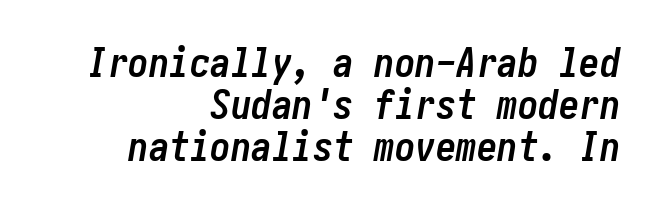
Q: Is the text bold? A: Yes.
Q: Is the text italic (slanted)? A: Yes, it leans right by about 10 degrees.
Q: Is the text underlined? A: No.
Q: How is the paragraph aligned? A: Right-aligned.
Q: Is the spacing between letters normal or unusually wide? A: Normal.
Q: Is the spacing between lines tight, normal or loose? A: Tight.
Q: Width (condensed, normal, or wide)? A: Condensed.
Q: Stroke contrast? A: Low.
Q: x-height? A: Medium.
